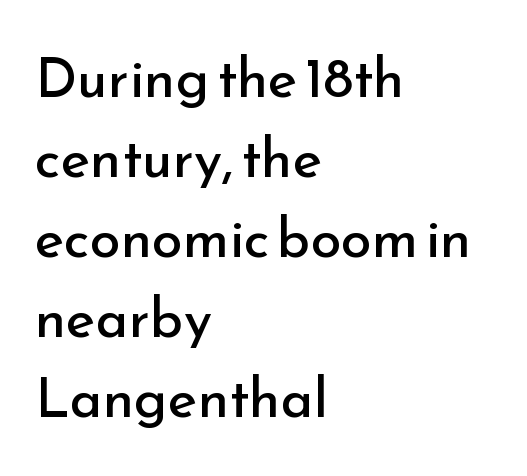
The image shows 56 px regular-weight sans-serif type, upright; set left-aligned, normal line spacing (1.43x), normal letter spacing, not underlined; low stroke contrast and a small x-height.
